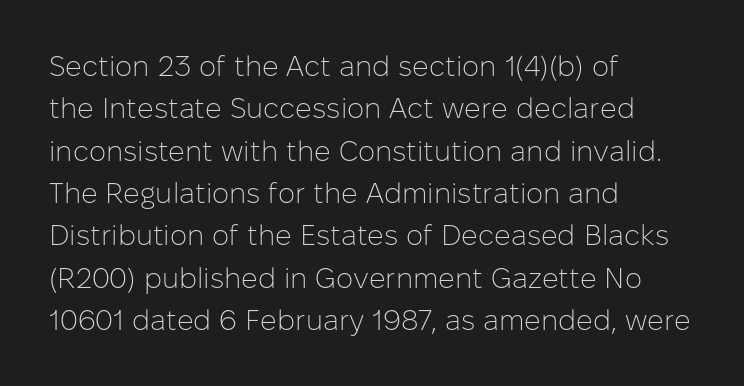
These glyphs show unthickened strokes, regular width or finer. Note the varied advance widths — an 'i' is clearly narrower than an 'm'. In terms of letterspacing, this is plain default setting. When letters stand straight like this, we call the style roman or upright. These lines are set flush left with a ragged right edge.
